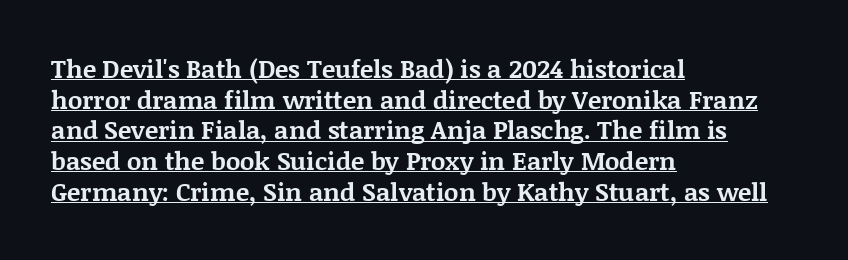
Underlining? Definitely there. The characters look thick and weighty, a clear bold. The passage shown has conventional tracking throughout. Italic: no, the glyphs are upright roman.
